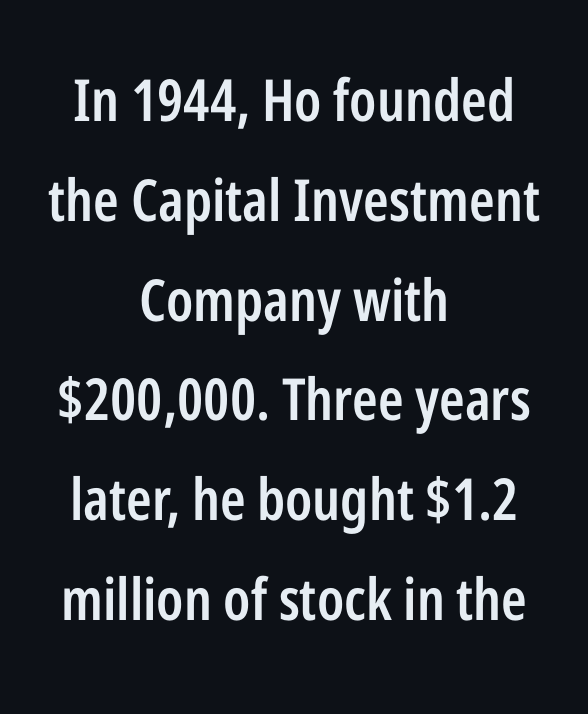
Short and long lines alike share a common midpoint. Summary of weight: moderately heavy, a semibold. Quick note: not italic, upright. The characters display no serif detailing; their extremities are plain. Each word holds together tightly as a unit, with standard inter-letter gaps.
